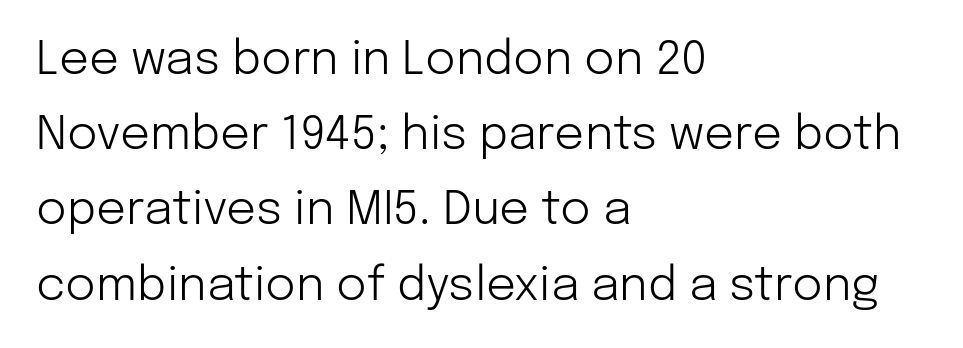
{"serif": "no", "italic": "no", "bold": "no", "weight": "light", "width": "normal", "stroke_contrast": "low", "x_height": "medium", "monospaced": "no", "underline": "no", "align": "left", "line_spacing": "normal", "line_spacing_ratio": 1.6, "letter_spacing": "normal", "letter_spacing_em": 0.0, "glyph_px": 47}
